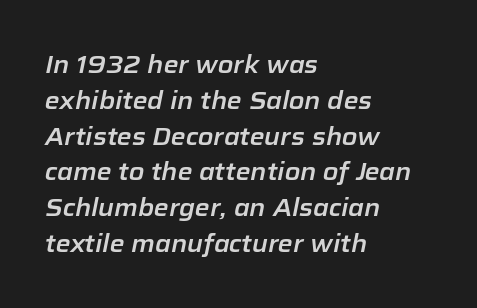
Q: Is the text italic (slanted)? A: Yes, it leans right by about 12 degrees.
Q: Is the text underlined? A: No.
Q: How is the paragraph aligned? A: Left-aligned.
Q: Is the spacing between letters normal or unusually wide? A: Normal.
Q: Is the spacing between lines tight, normal or loose? A: Normal.
